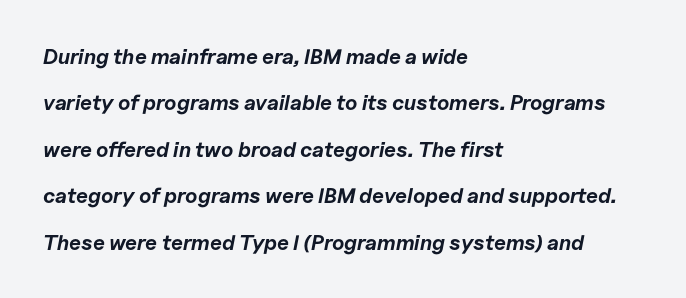
The gap between lines stays unmarked. The letters sit at their default tracking, neither squeezed nor spread. Does the leading feel generous? Absolutely, it's lavish. Does the lettering tilt? It does — this is italic.
